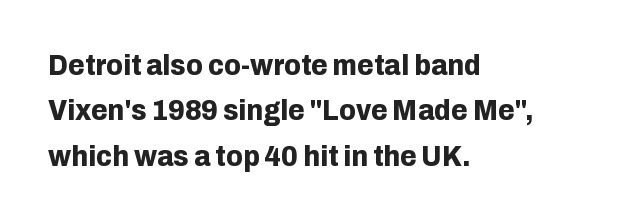
Q: Is the text bold? A: Yes.
Q: Is the text italic (slanted)? A: No, it is upright.
Q: Is the typeface a serif or a sans-serif typeface? A: Sans-serif.
Q: Is the text underlined? A: No.
Q: How is the paragraph aligned? A: Left-aligned.
Q: Is the spacing between letters normal or unusually wide? A: Normal.
Q: Is the spacing between lines tight, normal or loose? A: Normal.
Q: Width (condensed, normal, or wide)? A: Normal.
Q: Stroke contrast? A: Low.
Q: x-height? A: Medium.
Q: Monospaced? A: No.
